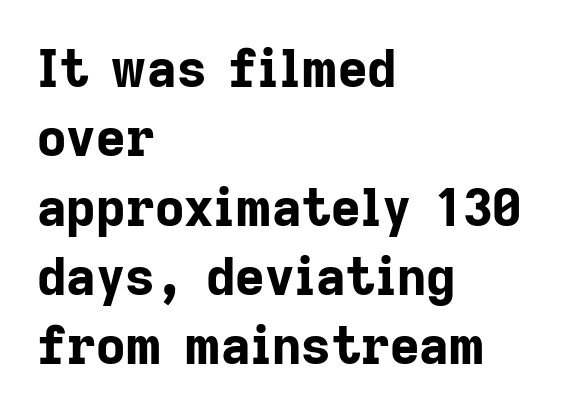
{"serif": "no", "italic": "no", "bold": "yes", "weight": "bold", "width": "normal", "stroke_contrast": "low", "x_height": "medium", "monospaced": "no", "underline": "no", "align": "left", "line_spacing": "normal", "line_spacing_ratio": 1.36, "letter_spacing": "normal", "letter_spacing_em": 0.0, "glyph_px": 51}
